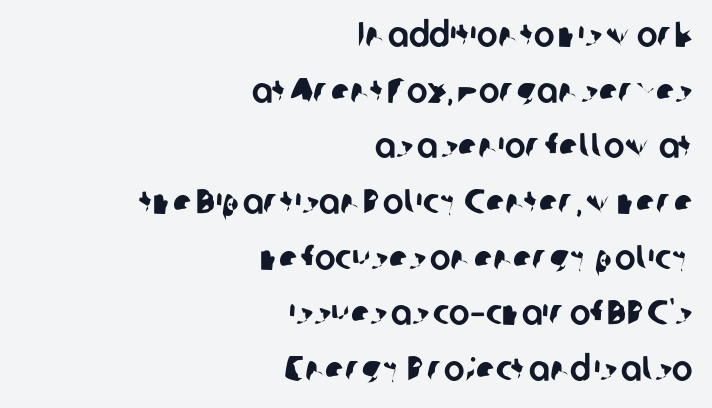
Q: Is the typeface a serif or a sans-serif typeface? A: Sans-serif.
Q: Is the text underlined? A: No.
Q: How is the paragraph aligned? A: Right-aligned.
Q: Is the spacing between letters normal or unusually wide? A: Normal.
Q: Is the spacing between lines tight, normal or loose? A: Normal.
Q: Width (condensed, normal, or wide)? A: Normal.
Q: Stroke contrast? A: Low.
Q: x-height? A: Medium.
Q: Monospaced? A: No.
